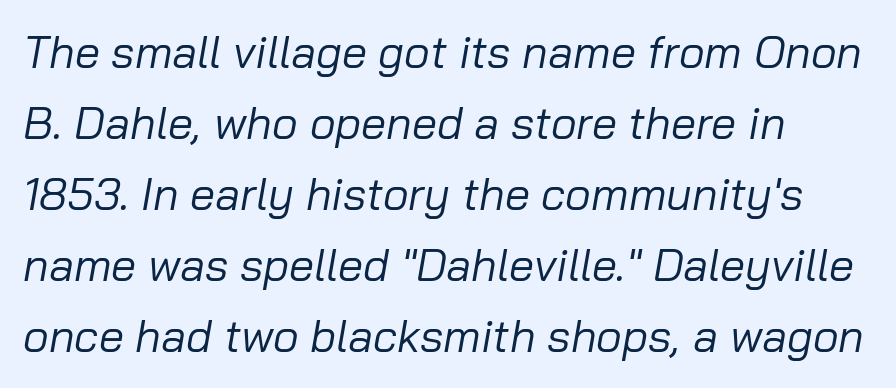
The image shows 45 px regular-weight type, italic (leaning right); set left-aligned, normal line spacing (1.58x), normal letter spacing, not underlined; low stroke contrast and a medium x-height.
